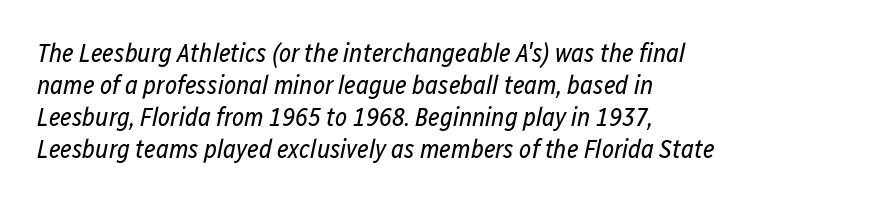
The image shows 26 px text type, italic (leaning right); set left-aligned, line spacing 1.23x, normal letter spacing, not underlined.
